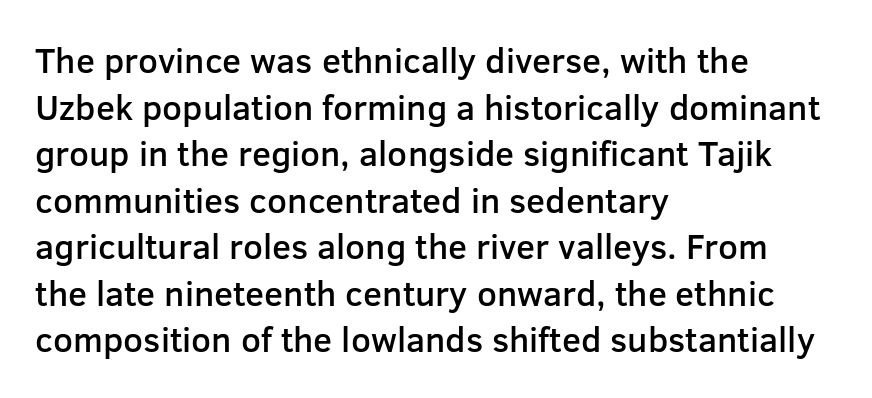
Nobody drew a line under any word here. Weight: semibold (demi). Characters follow at the spacing the type designer built in. This sample has the flowing, uneven cadence of proportional lettering. Letterform terminals end flat and unadorned throughout the passage. The paragraph shown leans on its left margin.
